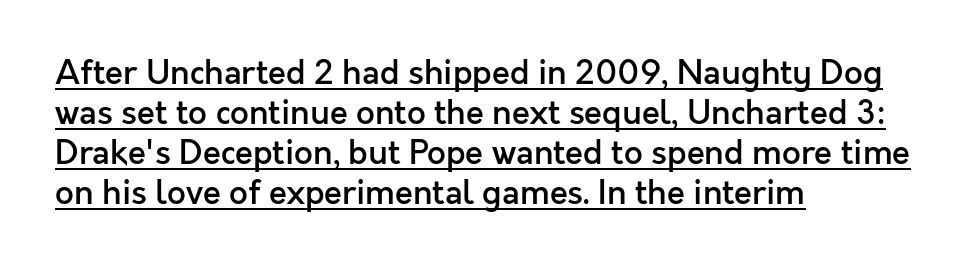
Q: Is the text bold? A: Semi-bold.
Q: Is the text italic (slanted)? A: No, it is upright.
Q: Is the typeface a serif or a sans-serif typeface? A: Sans-serif.
Q: Is the text underlined? A: Yes.
Q: How is the paragraph aligned? A: Left-aligned.
Q: Is the spacing between letters normal or unusually wide? A: Normal.
Q: Width (condensed, normal, or wide)? A: Normal.
Q: x-height? A: Medium.
Q: Monospaced? A: No.
